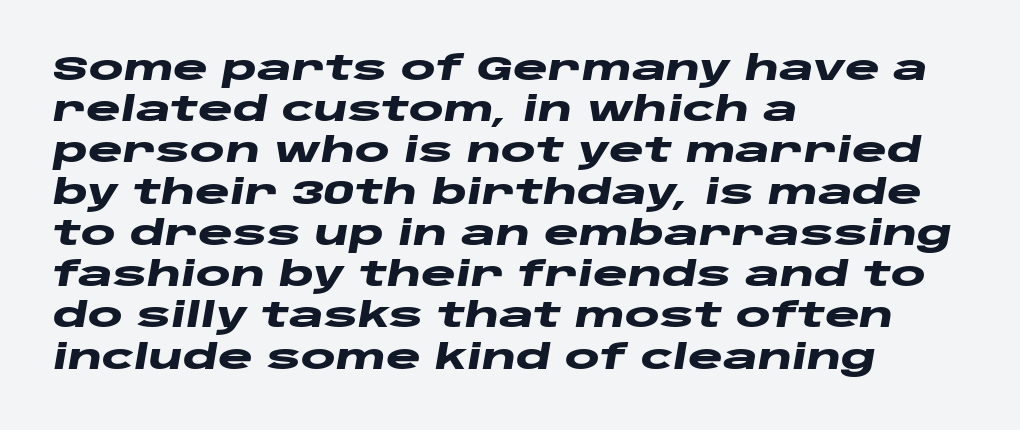
Q: Is the text bold? A: Yes.
Q: Is the text italic (slanted)? A: Yes, it leans right by about 10 degrees.
Q: Is the text underlined? A: No.
Q: How is the paragraph aligned? A: Left-aligned.
Q: Is the spacing between letters normal or unusually wide? A: Normal.
Q: Is the spacing between lines tight, normal or loose? A: Normal.
Q: Width (condensed, normal, or wide)? A: Wide.
Q: Stroke contrast? A: Low.
Q: x-height? A: Large.
Q: Monospaced? A: No.
